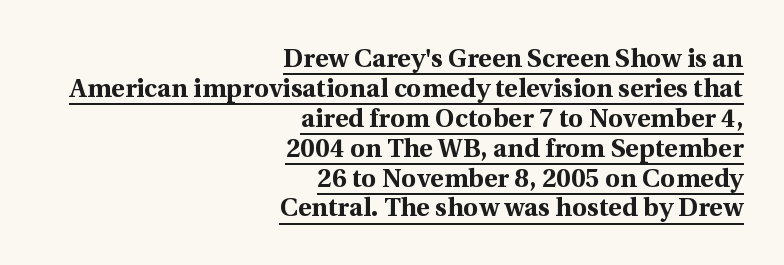
Q: Is the text bold? A: Yes.
Q: Is the text italic (slanted)? A: No, it is upright.
Q: Is the text underlined? A: Yes.
Q: How is the paragraph aligned? A: Right-aligned.
Q: Is the spacing between letters normal or unusually wide? A: Normal.
Q: Is the spacing between lines tight, normal or loose? A: Tight.
